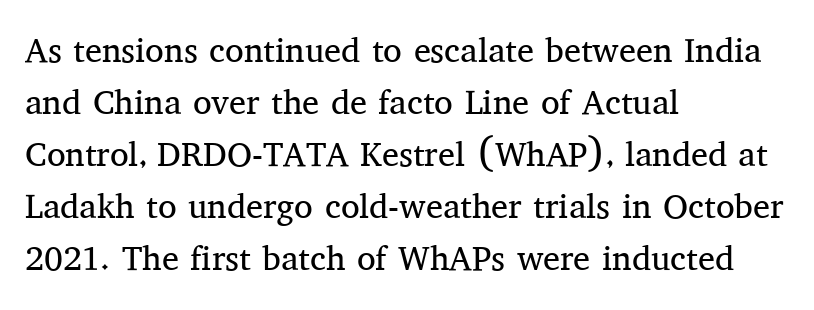
{"serif": "yes", "italic": "no", "bold": "no", "weight": "regular", "width": "normal", "stroke_contrast": "medium", "x_height": "medium", "monospaced": "no", "underline": "no", "align": "left", "line_spacing": "normal", "line_spacing_ratio": 1.53, "letter_spacing": "normal", "letter_spacing_em": 0.0, "glyph_px": 34}
